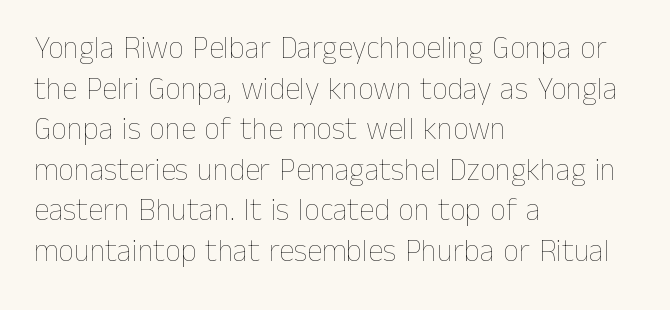
Q: Is the text bold? A: No.
Q: Is the text italic (slanted)? A: No, it is upright.
Q: Is the text underlined? A: No.
Q: How is the paragraph aligned? A: Left-aligned.
Q: Is the spacing between letters normal or unusually wide? A: Normal.
Q: Is the spacing between lines tight, normal or loose? A: Normal.
Q: Width (condensed, normal, or wide)? A: Normal.
Q: Stroke contrast? A: Low.
Q: x-height? A: Medium.
Q: Monospaced? A: No.
